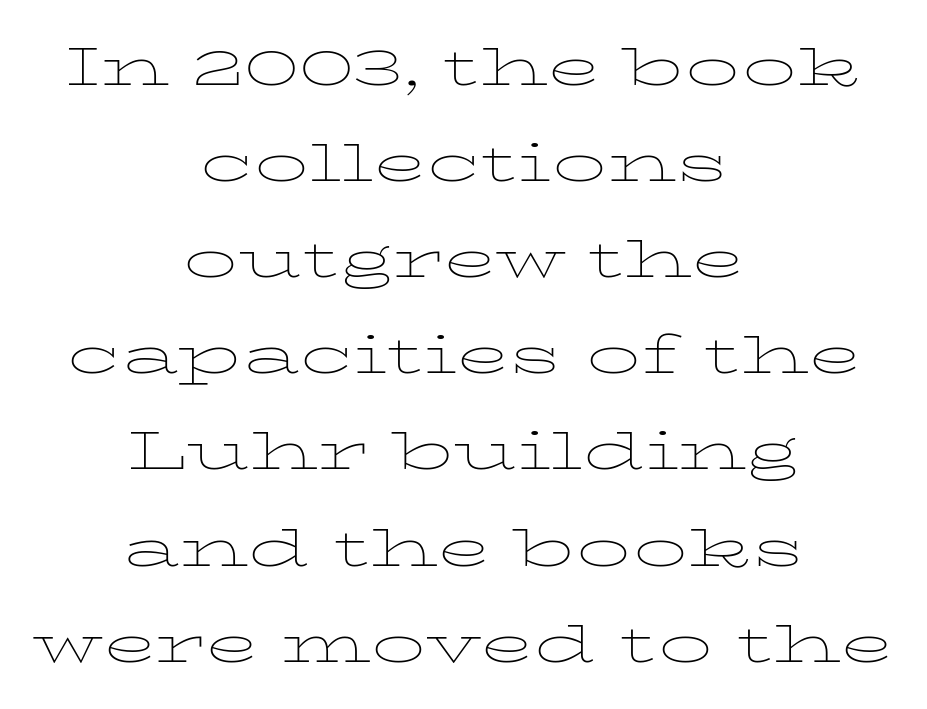
Q: Is the text bold? A: No.
Q: Is the text italic (slanted)? A: No, it is upright.
Q: Is the typeface a serif or a sans-serif typeface? A: Serif.
Q: Is the text underlined? A: No.
Q: How is the paragraph aligned? A: Centered.
Q: Is the spacing between letters normal or unusually wide? A: Normal.
Q: Width (condensed, normal, or wide)? A: Wide.
Q: Stroke contrast? A: Low.
Q: x-height? A: Medium.
Q: Monospaced? A: No.
